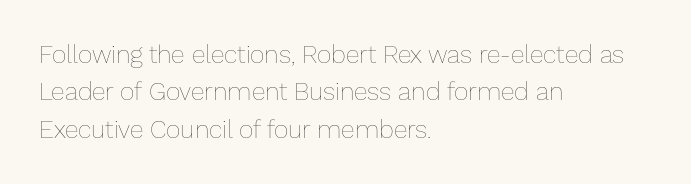
In CSS terms this would be text-align: left. Descenders are the only things crossing below the line. One glance says typical: line gaps are just what's usual. This is the regular roman posture of the typeface.
